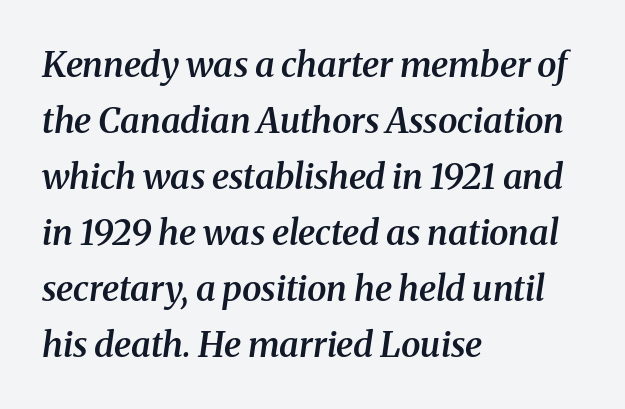
{"serif": "yes", "italic": "yes", "lean": "right", "slant_degrees": 8, "bold": "semi", "weight": "semibold", "width": "normal", "stroke_contrast": "medium", "x_height": "medium", "monospaced": "no", "underline": "no", "align": "left", "line_spacing": "normal", "line_spacing_ratio": 1.6, "letter_spacing": "normal", "letter_spacing_em": 0.0, "glyph_px": 35}
